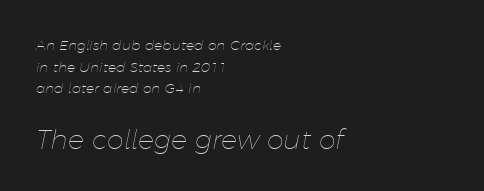
{"italic": "yes", "lean": "right", "slant_degrees": 11, "bold": "no", "underline": "no", "align": "left", "line_spacing": "normal", "line_spacing_ratio": 1.55, "letter_spacing": "normal", "letter_spacing_em": 0.0, "larger_block": "second", "size_ratio": 1.93, "glyph_px": 27}
